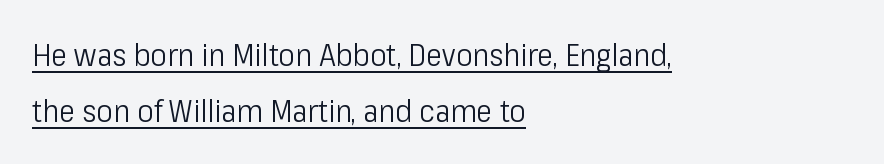
The image shows 31 px light, condensed sans-serif type, upright; set left-aligned, line spacing 1.81x, normal letter spacing, underlined; low stroke contrast and a medium x-height.
